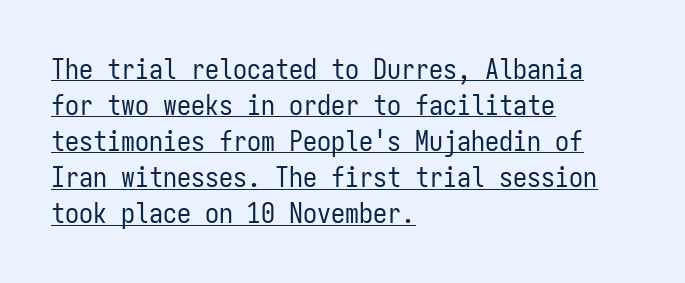
Q: Is the text bold? A: No.
Q: Is the text italic (slanted)? A: No, it is upright.
Q: Is the typeface a serif or a sans-serif typeface? A: Sans-serif.
Q: Is the text underlined? A: Yes.
Q: How is the paragraph aligned? A: Left-aligned.
Q: Is the spacing between letters normal or unusually wide? A: Normal.
Q: Is the spacing between lines tight, normal or loose? A: Normal.
Q: Width (condensed, normal, or wide)? A: Condensed.
Q: Stroke contrast? A: Low.
Q: x-height? A: Medium.
Q: Monospaced? A: Yes.
